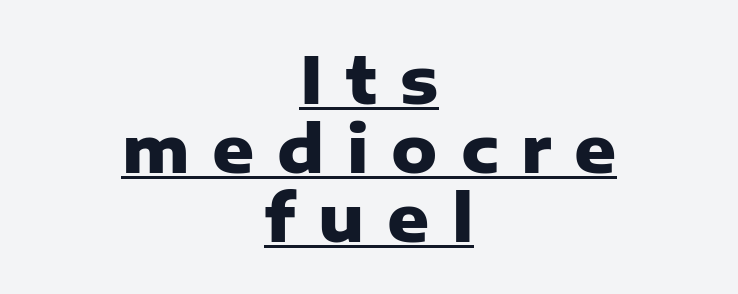
The image shows 65 px heavy sans-serif type, upright; set centered, tight line spacing (1.06x), unusually wide letter spacing (+0.35 em), underlined; low stroke contrast and a medium x-height.
